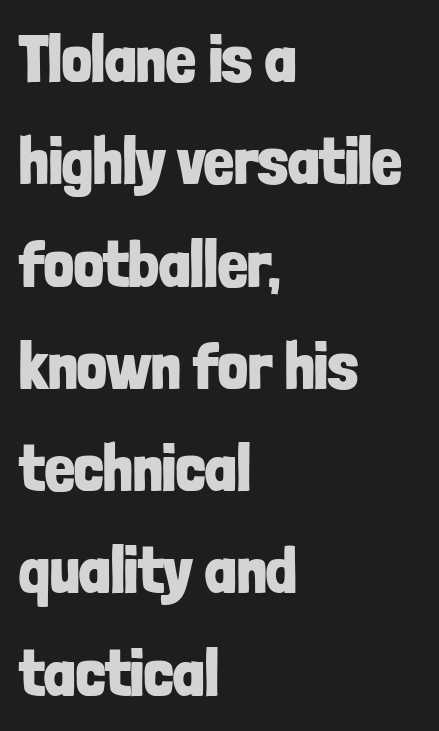
In terms of weight, the rendering is a true, heavy bold. This sample has the flowing, uneven cadence of proportional lettering. Line spacing here is normal. Unlike italic type, these characters show no tilt at all. The compositor pushed each line to the left boundary. The typeface chosen for these lines omits serifs.
